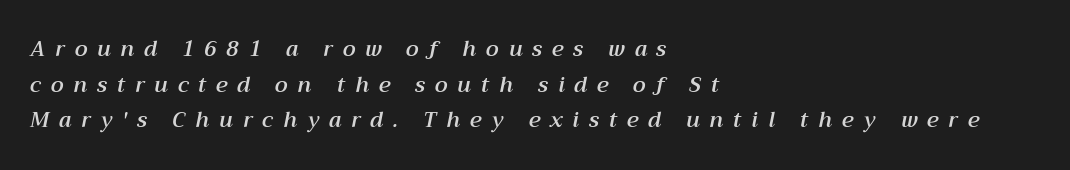
{"italic": "yes", "lean": "right", "slant_degrees": 12, "underline": "no", "align": "left", "line_spacing": "normal", "line_spacing_ratio": 1.7, "letter_spacing": "wide", "letter_spacing_em": 0.47, "glyph_px": 21}
